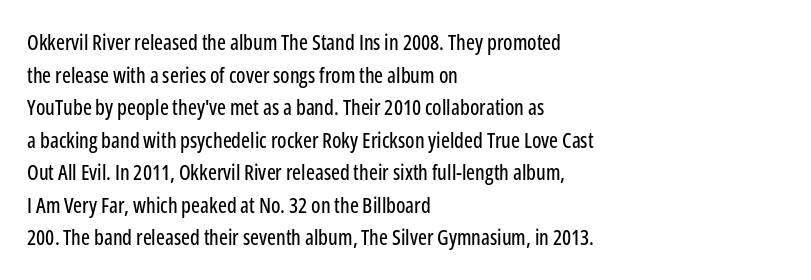
The line-height multiplier appears to be the usual default. Posture: straight, roman, zero tilt. This sample uses plain, unmodified letter spacing. No word sits above an underline.
